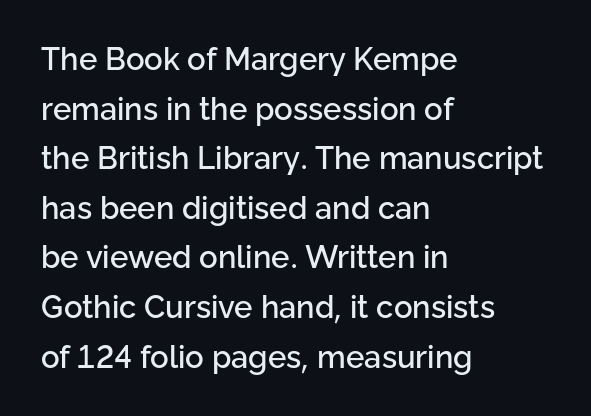
{"serif": "no", "italic": "no", "width": "normal", "stroke_contrast": "low", "x_height": "medium", "monospaced": "no", "underline": "no", "align": "left", "line_spacing": "normal", "line_spacing_ratio": 1.6, "letter_spacing": "normal", "letter_spacing_em": 0.0, "glyph_px": 31}
